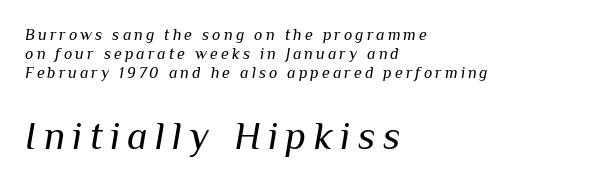
Nothing heavy about these letters — not bold at all. Think of a printed novel: that variable character pitch is what you see here. A typesetter would mark this as italic. Line beginnings align vertically; line endings do not. Any mark beneath the type? The region is blank. Caption: upper text group reduced, lower text group enlarged.
